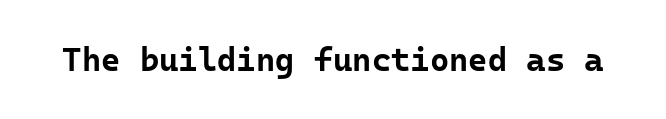
Q: Is the text bold? A: Yes.
Q: Is the text italic (slanted)? A: No, it is upright.
Q: Is the typeface a serif or a sans-serif typeface? A: Sans-serif.
Q: Is the text underlined? A: No.
Q: Is the spacing between letters normal or unusually wide? A: Normal.
Q: Width (condensed, normal, or wide)? A: Normal.
Q: Stroke contrast? A: Low.
Q: x-height? A: Medium.
Q: Monospaced? A: Yes.
